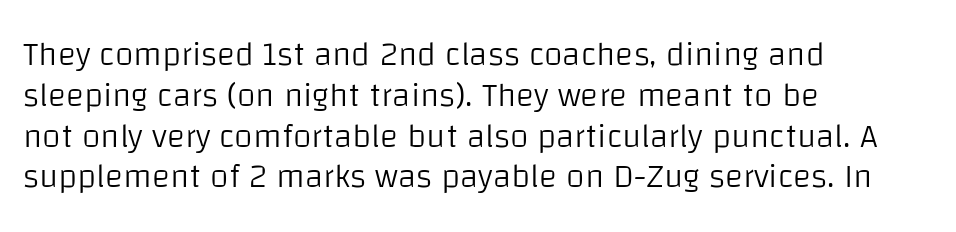
Look at the bottom of the vertical strokes: they stop flat, with no serifs. Descenders are the only things crossing below the line. If you drew a line through each stem, it would be perfectly vertical. Every row of glyphs begins at an identical x-position on the left. Stem width sits at or under what a default text font uses.
